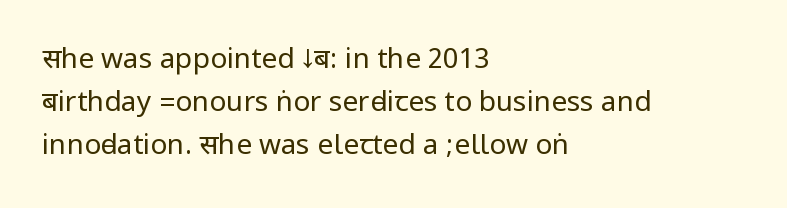
The passage shown has conventional tracking throughout. Honestly, there is no underline to notice here at all. Unlike a traditional serif, this face leaves its strokes unadorned. Vertically, the passage feels balanced, rows spaced as you'd expect. This is the regular roman posture of the typeface.
